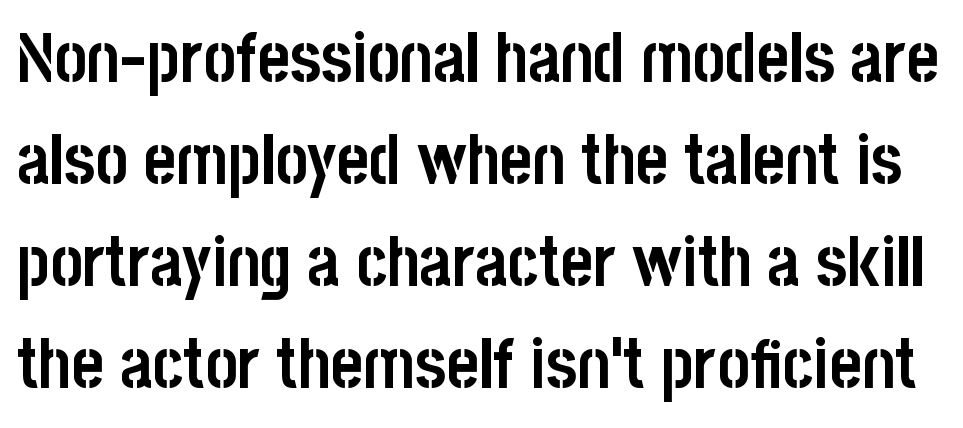
Q: Is the text bold? A: Yes.
Q: Is the text italic (slanted)? A: No, it is upright.
Q: Is the typeface a serif or a sans-serif typeface? A: Sans-serif.
Q: Is the text underlined? A: No.
Q: Is the spacing between letters normal or unusually wide? A: Normal.
Q: Is the spacing between lines tight, normal or loose? A: Normal.
Q: Width (condensed, normal, or wide)? A: Condensed.
Q: Stroke contrast? A: Low.
Q: x-height? A: Large.
Q: Monospaced? A: No.
